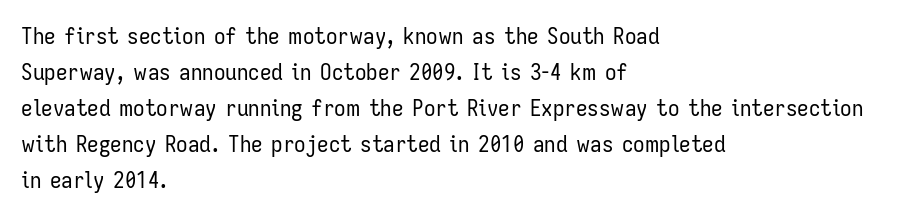
Nothing unusual about the tracking: characters are spaced as the font intends. The typesetter chose a ragged-right arrangement here. Vertical strokes here are truly vertical. In terms of leading, this rendering sits right in the middle.
